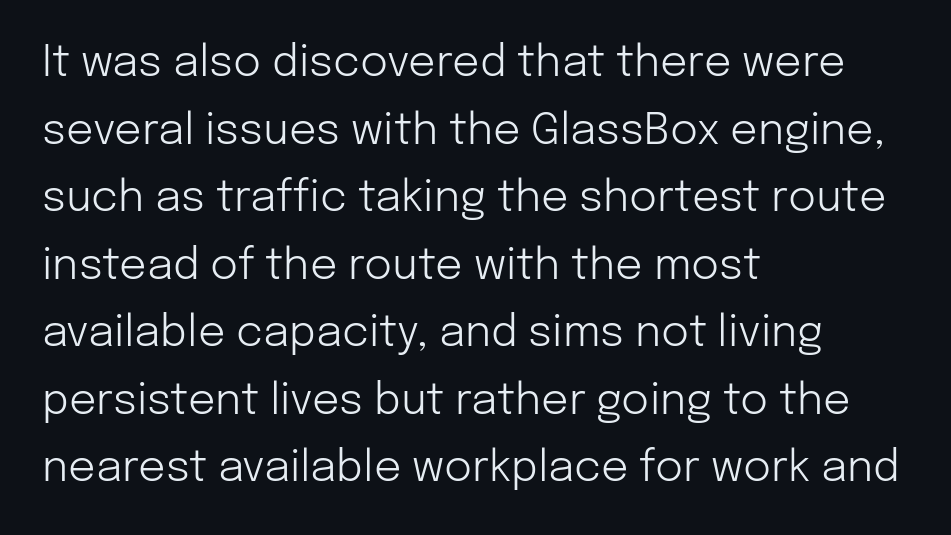
The image shows 43 px light sans-serif type, upright; set left-aligned, normal line spacing (1.57x), normal letter spacing, not underlined; low stroke contrast and a medium x-height.
